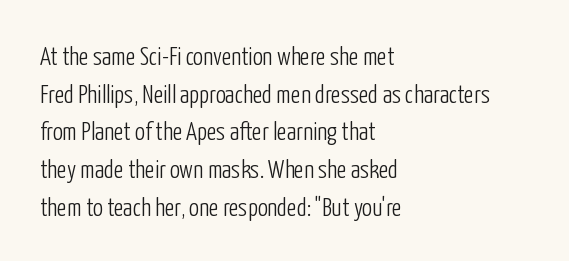
The image shows 25 px text type, upright; set left-aligned, normal line spacing (1.51x), normal letter spacing, not underlined.
